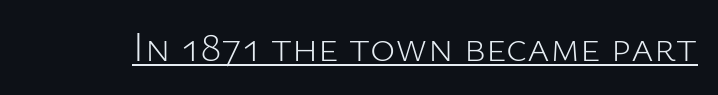
The rendering keeps characters at their native spacing. Proportional: the letters do not fall into vertical columns. The typeface chosen for these lines omits serifs. The passage shown is underscored from start to finish.
